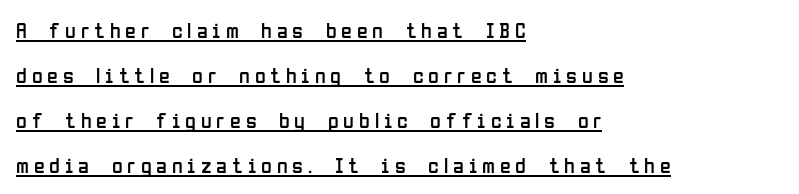
Q: Is the text bold? A: No.
Q: Is the text italic (slanted)? A: No, it is upright.
Q: Is the text underlined? A: Yes.
Q: How is the paragraph aligned? A: Left-aligned.
Q: Is the spacing between letters normal or unusually wide? A: Unusually wide.
Q: Is the spacing between lines tight, normal or loose? A: Loose.
